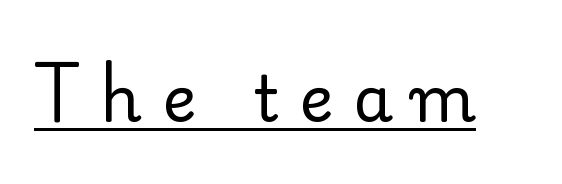
The image shows 64 px regular-weight serif type, upright; set unusually wide letter spacing (+0.31 em), underlined; low stroke contrast and a small x-height.
